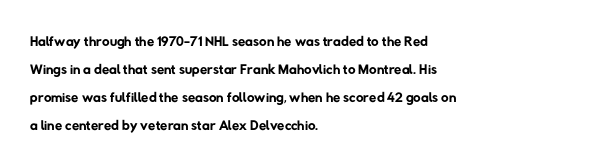
Q: Is the text bold? A: No.
Q: Is the text underlined? A: No.
Q: How is the paragraph aligned? A: Left-aligned.
Q: Is the spacing between letters normal or unusually wide? A: Normal.
Q: Is the spacing between lines tight, normal or loose? A: Normal.
